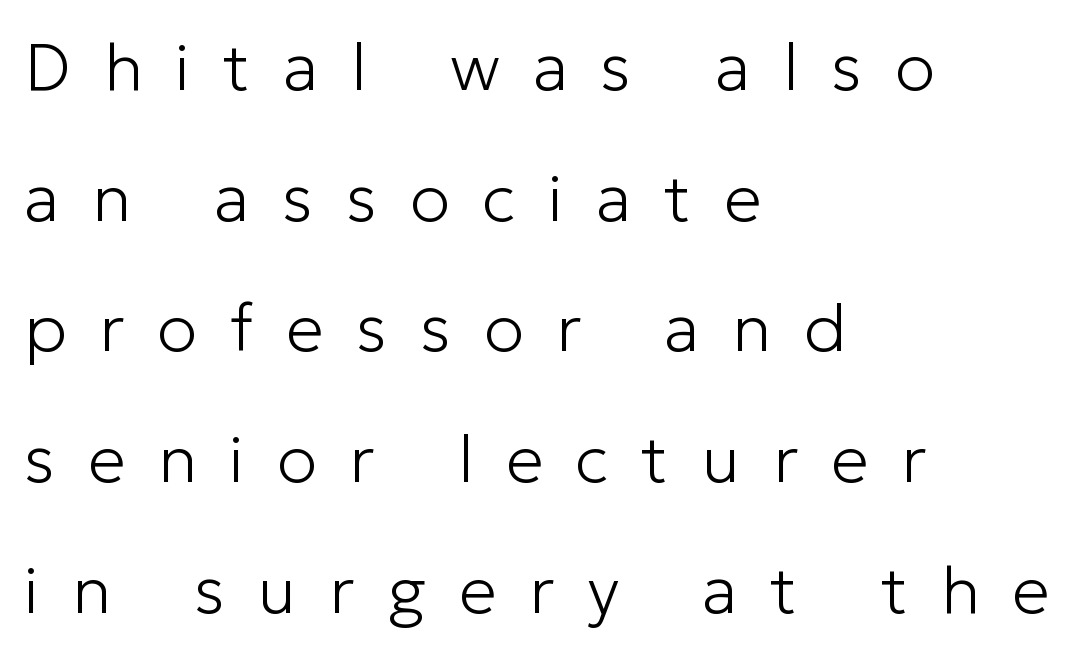
Q: Is the text bold? A: No.
Q: Is the text italic (slanted)? A: No, it is upright.
Q: Is the typeface a serif or a sans-serif typeface? A: Sans-serif.
Q: Is the text underlined? A: No.
Q: How is the paragraph aligned? A: Left-aligned.
Q: Is the spacing between letters normal or unusually wide? A: Unusually wide.
Q: Is the spacing between lines tight, normal or loose? A: Loose.
Q: Width (condensed, normal, or wide)? A: Normal.
Q: Stroke contrast? A: Low.
Q: x-height? A: Medium.
Q: Monospaced? A: No.
